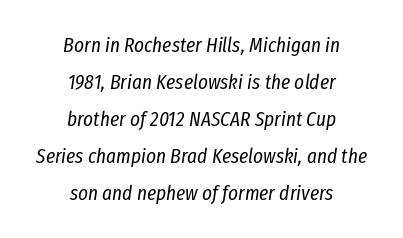
Italic? Definitely — the glyphs are oblique. No letter is thick-stroked: the sample isn't bold. There is no visible air inserted between adjacent glyphs. Line starts and ends both wander, symmetrically. The words here are not underlined.
